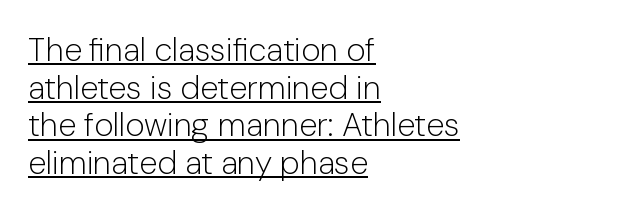
{"serif": "no", "italic": "no", "bold": "no", "weight": "light", "width": "normal", "stroke_contrast": "low", "x_height": "medium", "monospaced": "no", "underline": "yes", "align": "left", "line_spacing": "tight", "line_spacing_ratio": 1.14, "letter_spacing": "normal", "letter_spacing_em": 0.0, "glyph_px": 33}
